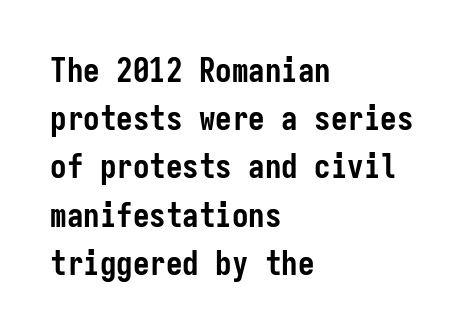
The image shows 33 px semibold, condensed sans-serif type, upright, monospaced; set left-aligned, normal line spacing (1.46x), normal letter spacing, not underlined; low stroke contrast and a medium x-height.
